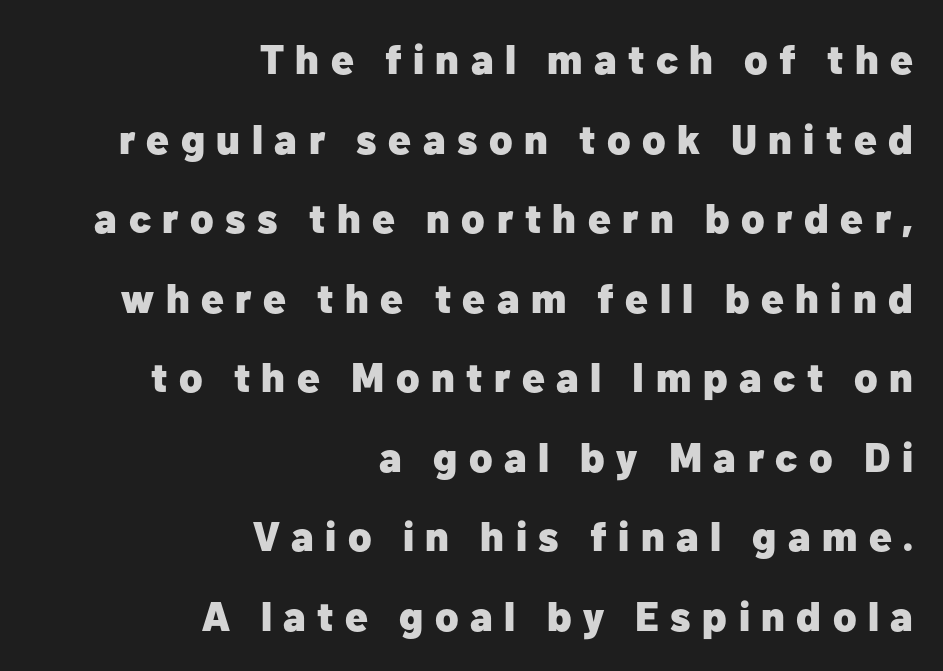
Compared with typical body copy, the letter spacing here is much looser. Typeset ragged left — the right edge is the straight one. Bare-footed words on every line. The glyphs in this specimen are sans serif. Is this a fixed-width face? No — the glyphs have proportional, varying widths. In terms of leading, this rendering errs on the spacious side.
